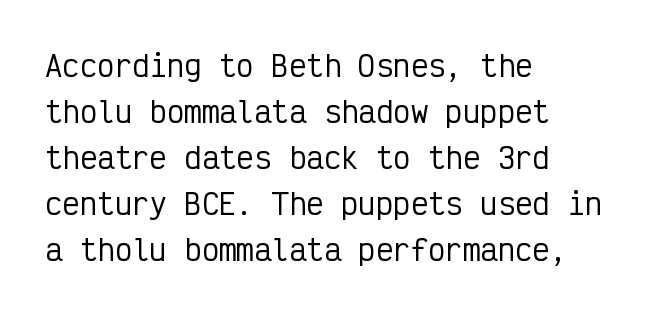
Q: Is the text italic (slanted)? A: No, it is upright.
Q: Is the typeface a serif or a sans-serif typeface? A: Sans-serif.
Q: Is the text underlined? A: No.
Q: How is the paragraph aligned? A: Left-aligned.
Q: Is the spacing between letters normal or unusually wide? A: Normal.
Q: Is the spacing between lines tight, normal or loose? A: Normal.
Q: Width (condensed, normal, or wide)? A: Condensed.
Q: Stroke contrast? A: Low.
Q: x-height? A: Medium.
Q: Monospaced? A: Yes.
